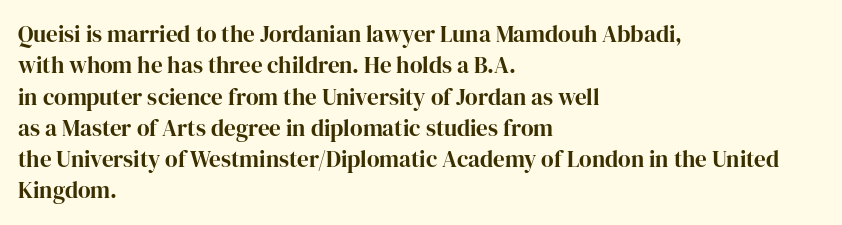
If you drew a line through each stem, it would be perfectly vertical. The face used here has the dense, thick strokes of a bold. All the whitespace from short lines collects on the right. Observe the ordinary spacing: letters are neighbours, not strangers. Rule under the text: the space is simply empty.
